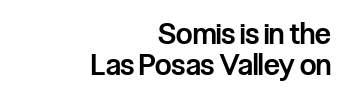
The image shows 29 px semibold, condensed sans-serif type, upright; set right-aligned, tight line spacing (1.06x), normal letter spacing, not underlined; low stroke contrast and a medium x-height.
